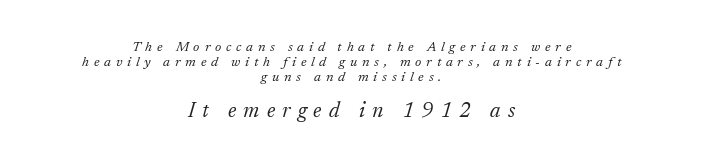
{"italic": "yes", "lean": "right", "slant_degrees": 17, "bold": "no", "underline": "no", "align": "center", "line_spacing": "tight", "line_spacing_ratio": 1.06, "letter_spacing": "wide", "letter_spacing_em": 0.34, "larger_block": "second", "size_ratio": 1.5, "glyph_px": 21}
